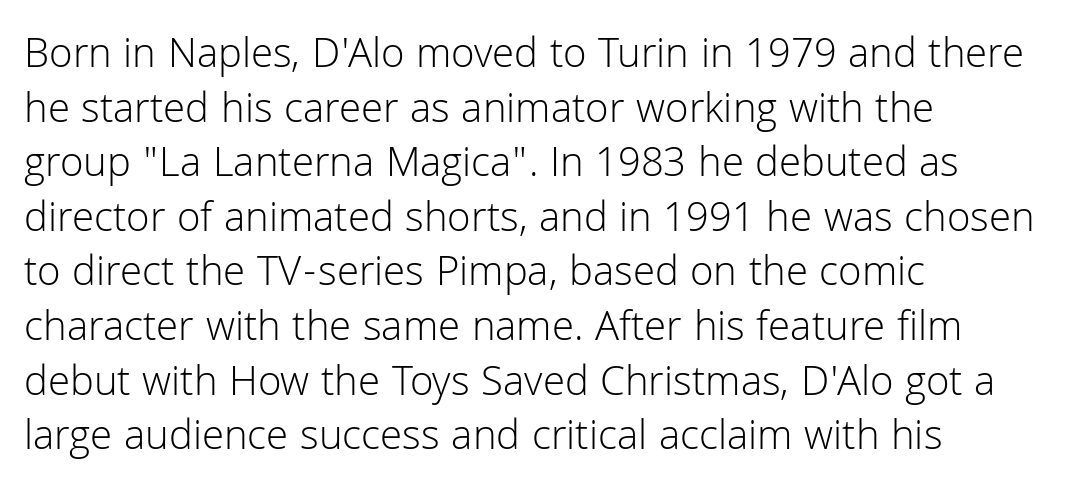
Q: Is the text bold? A: No.
Q: Is the text italic (slanted)? A: No, it is upright.
Q: Is the typeface a serif or a sans-serif typeface? A: Sans-serif.
Q: Is the text underlined? A: No.
Q: How is the paragraph aligned? A: Left-aligned.
Q: Is the spacing between letters normal or unusually wide? A: Normal.
Q: Is the spacing between lines tight, normal or loose? A: Normal.
Q: Width (condensed, normal, or wide)? A: Normal.
Q: Stroke contrast? A: Low.
Q: x-height? A: Medium.
Q: Monospaced? A: No.
